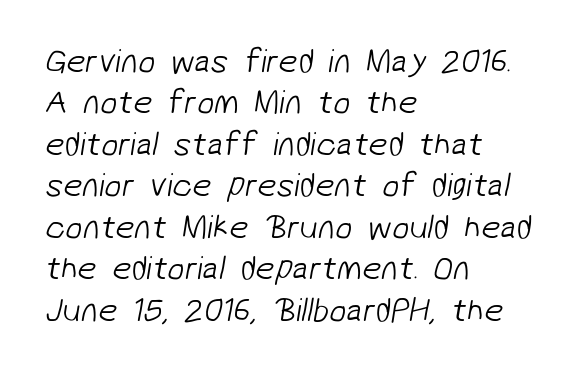
Caption: face not bold, strokes unweighted. Descenders hang freely into open space. The lines are quadded left. You can tell from the bare stems that sans-serif type was used.
